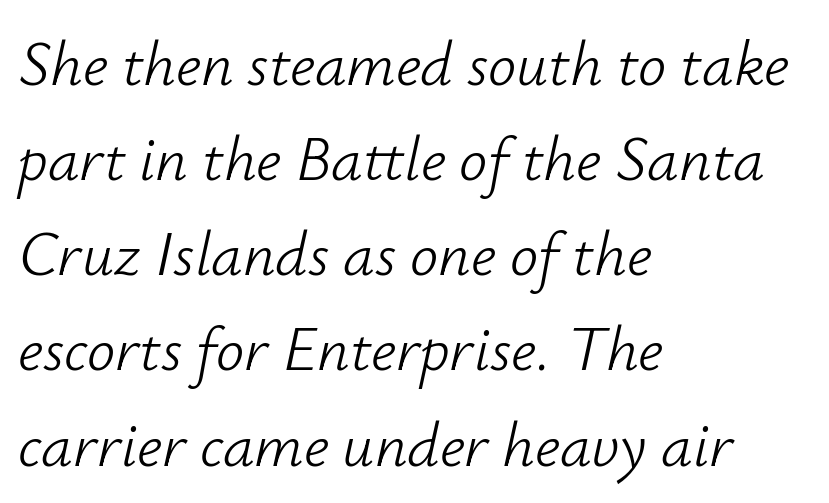
The text carries the slant typical of an italic or oblique font. Letters rest on an invisible, unmarked baseline. The rendering keeps characters at their native spacing. Honestly, the row spacing looks completely unremarkable. Note the varied advance widths — an 'i' is clearly narrower than an 'm'. In CSS terms this would be text-align: left.
